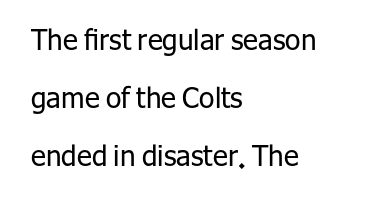
The rag falls on the right side of this text block. Think standard paragraph weight, or any step lighter than that. The rendering uses natural spacing where letterforms have individual widths. Tracking value appears to be zero — textbook default spacing.
